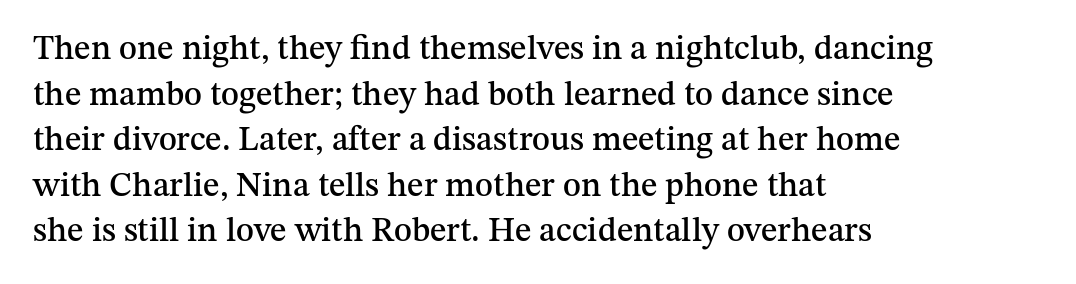
The image shows 34 px serif type, upright; set left-aligned, normal line spacing (1.34x), normal letter spacing, not underlined; medium stroke contrast and a medium x-height.
